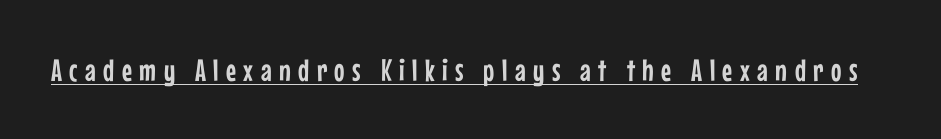
Posture: upright roman. Is this a fixed-width face? No — the glyphs have proportional, varying widths. The glyphs are accompanied by a horizontal stroke just below them. A typesetter would call this heavily tracked-out type. No feet cap the strokes, marking this as sans-serif type.
